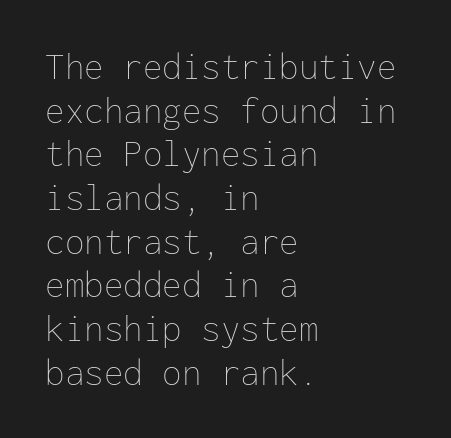
{"italic": "no", "bold": "no", "weight": "thin", "width": "normal", "stroke_contrast": "low", "x_height": "medium", "monospaced": "yes", "underline": "no", "align": "left", "line_spacing": "tight", "line_spacing_ratio": 1.12, "letter_spacing": "normal", "letter_spacing_em": 0.0, "glyph_px": 39}
